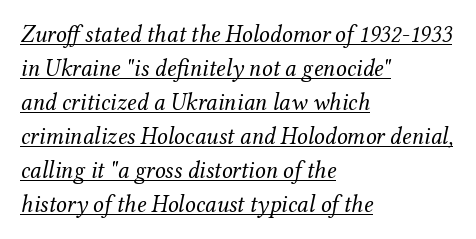
The image shows 24 px text type, italic (leaning right); set left-aligned, normal line spacing (1.42x), normal letter spacing, underlined.
